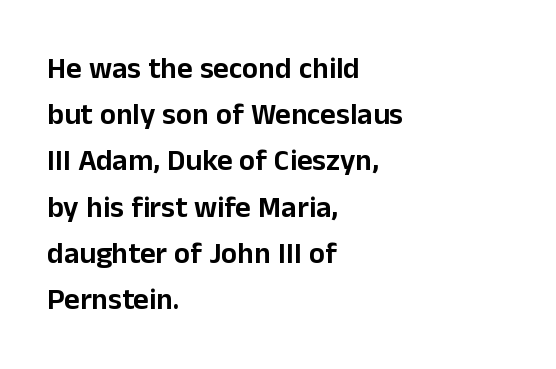
The designer left line spacing at the default. A sans-serif font was chosen for this passage. The lettering stays uniformly vertical, giving the passage a roman look. Type without underlining. Visually the block forms a straight wall on the left and a jagged coastline on the right.
